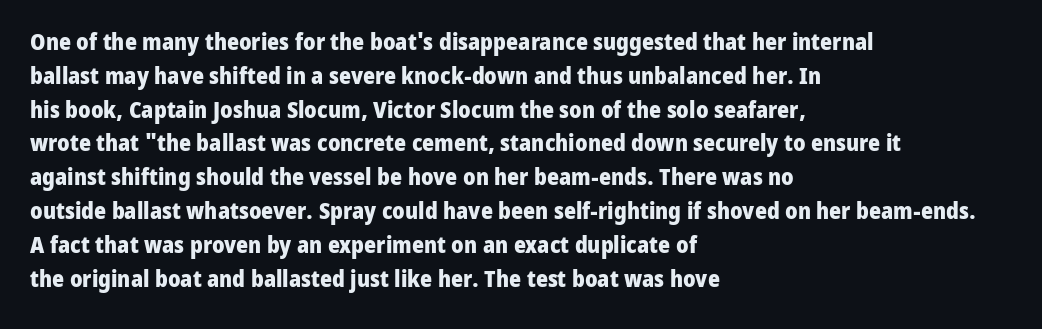
{"italic": "no", "bold": "yes", "underline": "no", "align": "left", "line_spacing": "normal", "line_spacing_ratio": 1.47, "letter_spacing": "normal", "letter_spacing_em": 0.0, "glyph_px": 23}
